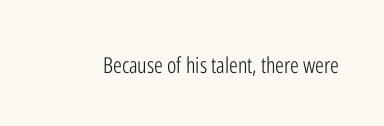
The image shows 22 px text type, upright; set normal letter spacing, not underlined.
